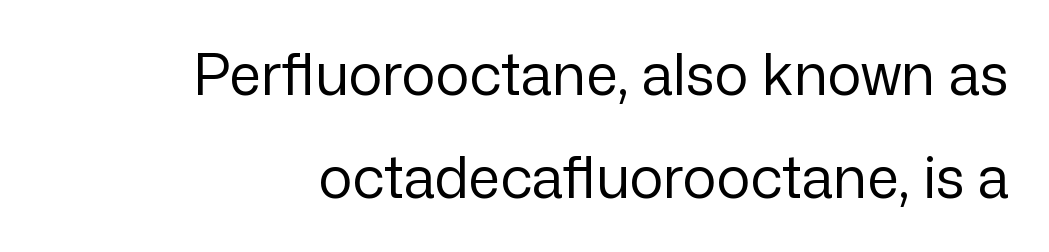
The image shows 57 px regular-weight sans-serif type, upright; set right-aligned, line spacing 1.8x, normal letter spacing, not underlined; low stroke contrast and a medium x-height.
